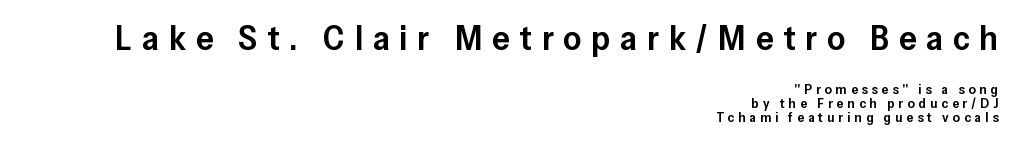
Rendered with straight, roman letterforms. Typesetter's note: demi weight, one step under bold. Does the bottom block carry the larger type? No, the top block does. Interline gaps are noticeably narrow in this sample. The baseline area is clear. Words appear elongated and porous because spacing is wide.
